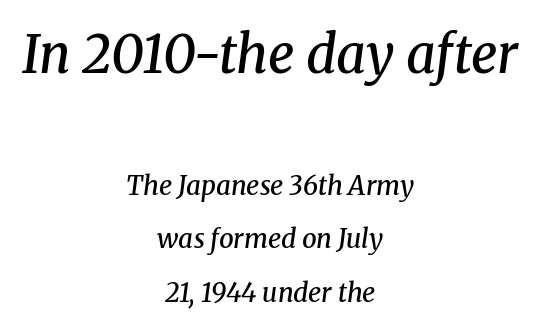
{"serif": "yes", "italic": "yes", "lean": "right", "slant_degrees": 8, "bold": "semi", "weight": "semibold", "width": "normal", "stroke_contrast": "medium", "x_height": "medium", "monospaced": "no", "underline": "no", "align": "center", "line_spacing": "loose", "line_spacing_ratio": 2.05, "letter_spacing": "normal", "letter_spacing_em": 0.0, "larger_block": "first", "size_ratio": 2.0, "glyph_px": 52}
